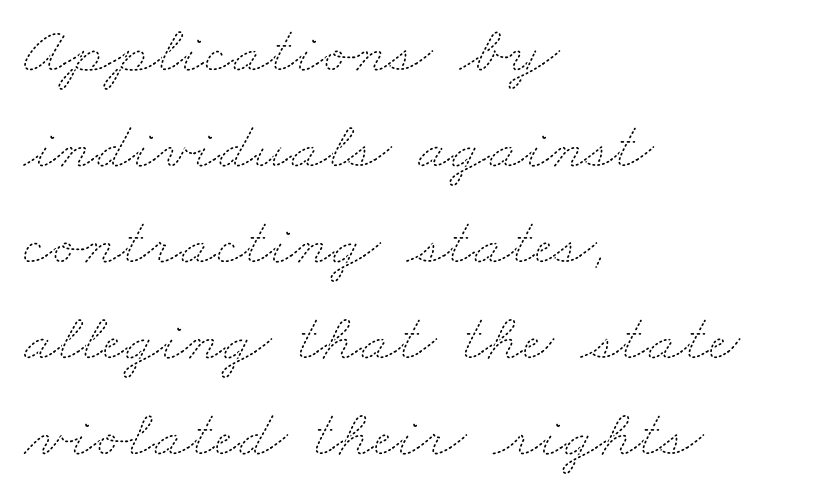
{"bold": "no", "weight": "thin", "width": "wide", "stroke_contrast": "medium", "x_height": "small", "monospaced": "no", "underline": "no", "align": "left", "line_spacing": "normal", "line_spacing_ratio": 1.41, "letter_spacing": "normal", "letter_spacing_em": 0.0, "glyph_px": 68}
